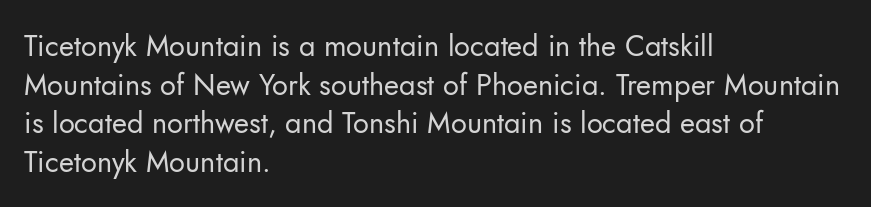
{"serif": "no", "italic": "no", "bold": "no", "weight": "regular", "width": "normal", "stroke_contrast": "low", "x_height": "small", "monospaced": "no", "underline": "no", "align": "left", "line_spacing": "normal", "line_spacing_ratio": 1.33, "letter_spacing": "normal", "letter_spacing_em": 0.0, "glyph_px": 29}
